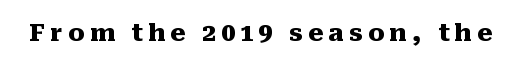
Q: Is the text bold? A: Yes.
Q: Is the text italic (slanted)? A: No, it is upright.
Q: Is the text underlined? A: No.
Q: Is the spacing between letters normal or unusually wide? A: Unusually wide.
